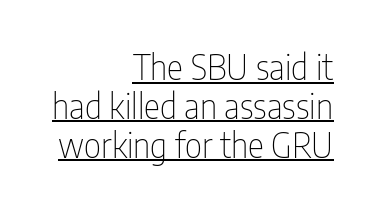
The image shows 34 px thin, condensed sans-serif type, upright; set right-aligned, tight line spacing (1.14x), normal letter spacing, underlined; low stroke contrast and a medium x-height.
